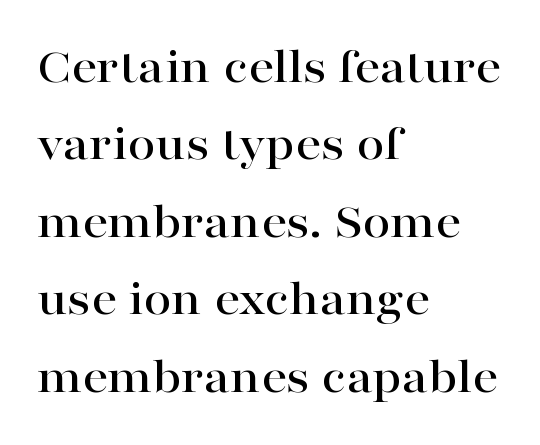
Q: Is the text italic (slanted)? A: No, it is upright.
Q: Is the typeface a serif or a sans-serif typeface? A: Serif.
Q: Is the text underlined? A: No.
Q: How is the paragraph aligned? A: Left-aligned.
Q: Is the spacing between letters normal or unusually wide? A: Normal.
Q: Is the spacing between lines tight, normal or loose? A: Normal.
Q: Width (condensed, normal, or wide)? A: Wide.
Q: Stroke contrast? A: High.
Q: x-height? A: Medium.
Q: Monospaced? A: No.
